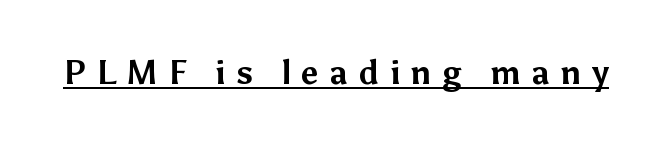
Q: Is the text bold? A: Yes.
Q: Is the text italic (slanted)? A: No, it is upright.
Q: Is the typeface a serif or a sans-serif typeface? A: Sans-serif.
Q: Is the text underlined? A: Yes.
Q: Is the spacing between letters normal or unusually wide? A: Unusually wide.
Q: Width (condensed, normal, or wide)? A: Normal.
Q: Stroke contrast? A: Medium.
Q: x-height? A: Medium.
Q: Monospaced? A: No.
